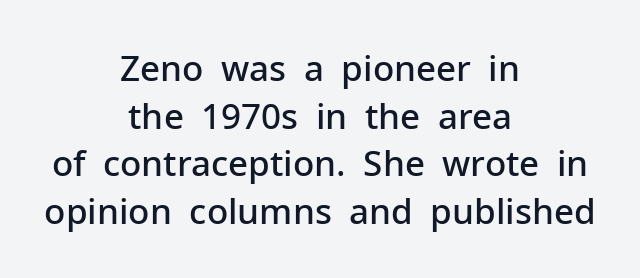
Q: Is the text bold? A: Semi-bold.
Q: Is the text italic (slanted)? A: No, it is upright.
Q: Is the typeface a serif or a sans-serif typeface? A: Sans-serif.
Q: Is the text underlined? A: No.
Q: How is the paragraph aligned? A: Centered.
Q: Is the spacing between letters normal or unusually wide? A: Normal.
Q: Is the spacing between lines tight, normal or loose? A: Normal.
Q: Width (condensed, normal, or wide)? A: Normal.
Q: Stroke contrast? A: Low.
Q: x-height? A: Medium.
Q: Monospaced? A: No.
